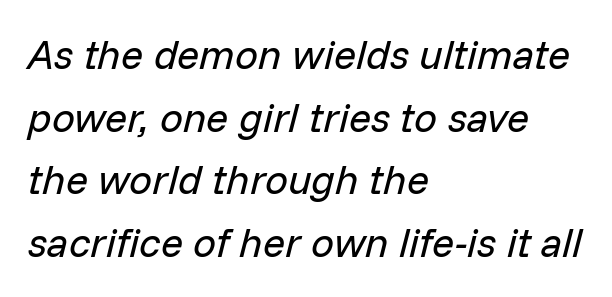
The image shows 41 px regular-weight type, italic (leaning right); set left-aligned, normal line spacing (1.53x), normal letter spacing, not underlined; low stroke contrast and a medium x-height.
